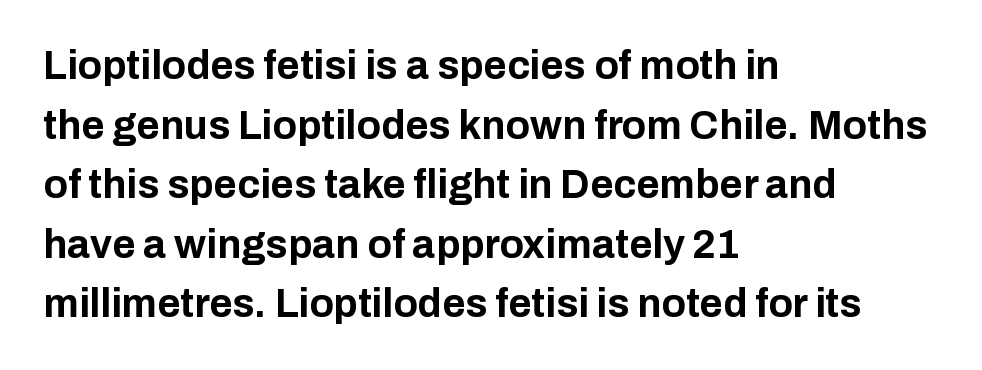
The image shows 40 px bold sans-serif type, upright; set left-aligned, normal line spacing (1.49x), normal letter spacing, not underlined; low stroke contrast and a medium x-height.
